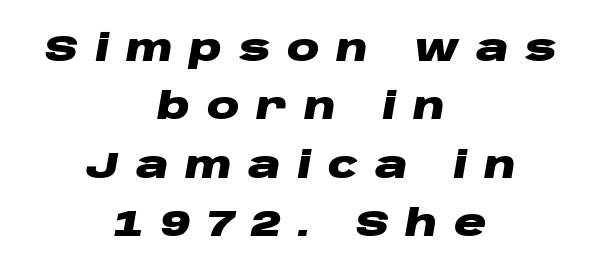
Q: Is the text bold? A: Yes.
Q: Is the text italic (slanted)? A: Yes, it leans right by about 10 degrees.
Q: Is the text underlined? A: No.
Q: How is the paragraph aligned? A: Centered.
Q: Is the spacing between letters normal or unusually wide? A: Unusually wide.
Q: Is the spacing between lines tight, normal or loose? A: Normal.
Q: Width (condensed, normal, or wide)? A: Wide.
Q: Stroke contrast? A: Low.
Q: x-height? A: Large.
Q: Monospaced? A: No.
